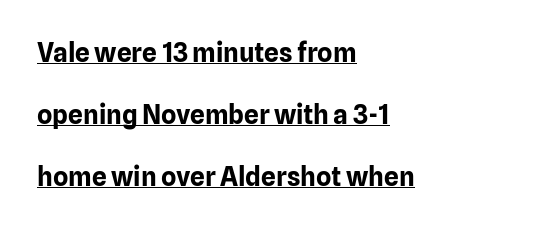
The image shows 26 px bold type, upright; set left-aligned, loose line spacing (2.39x), normal letter spacing, underlined.
